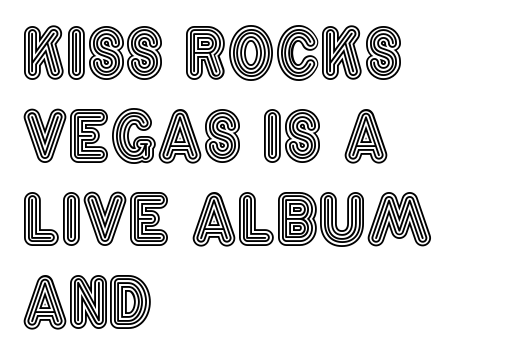
Q: Is the text italic (slanted)? A: No, it is upright.
Q: Is the text underlined? A: No.
Q: How is the paragraph aligned? A: Left-aligned.
Q: Is the spacing between letters normal or unusually wide? A: Normal.
Q: Is the spacing between lines tight, normal or loose? A: Normal.
Q: Width (condensed, normal, or wide)? A: Condensed.
Q: x-height? A: Large.
Q: Monospaced? A: No.
